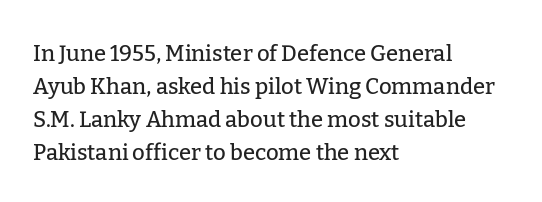
Q: Is the text italic (slanted)? A: No, it is upright.
Q: Is the text underlined? A: No.
Q: How is the paragraph aligned? A: Left-aligned.
Q: Is the spacing between letters normal or unusually wide? A: Normal.
Q: Is the spacing between lines tight, normal or loose? A: Normal.
